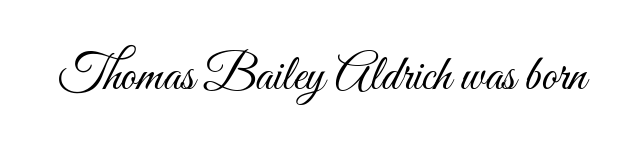
Q: Is the text bold? A: No.
Q: Is the text italic (slanted)? A: Yes.
Q: Is the text underlined? A: No.
Q: Is the spacing between letters normal or unusually wide? A: Normal.
Q: Width (condensed, normal, or wide)? A: Condensed.
Q: Stroke contrast? A: Medium.
Q: x-height? A: Small.
Q: Monospaced? A: No.
